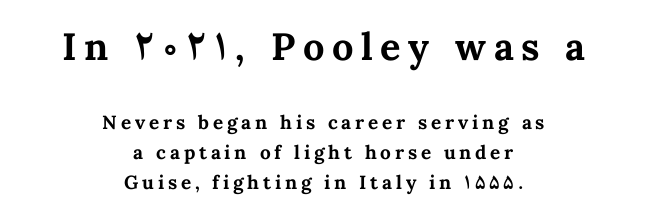
{"italic": "no", "bold": "yes", "weight": "bold", "width": "normal", "stroke_contrast": "medium", "x_height": "medium", "monospaced": "no", "underline": "no", "align": "center", "line_spacing": "normal", "line_spacing_ratio": 1.59, "letter_spacing": "wide", "letter_spacing_em": 0.2, "larger_block": "first", "size_ratio": 2.0, "glyph_px": 38}
